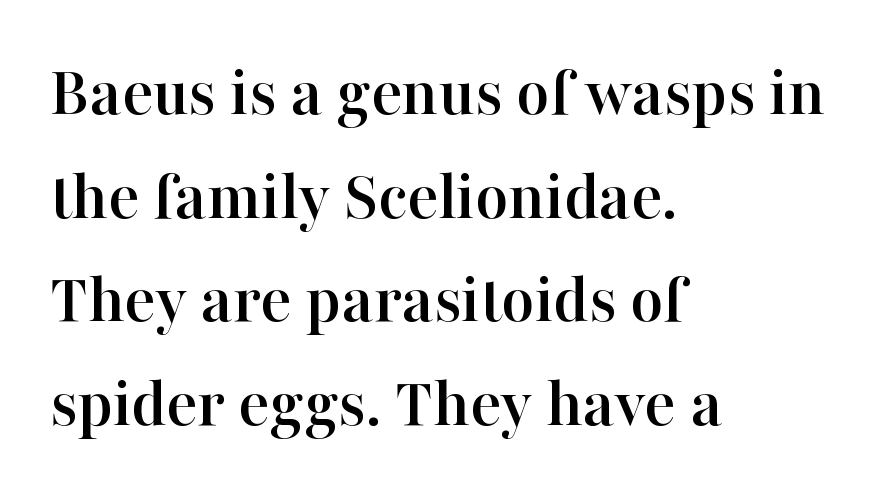
{"serif": "yes", "italic": "no", "width": "normal", "stroke_contrast": "high", "x_height": "medium", "monospaced": "no", "underline": "no", "align": "left", "line_spacing": "normal", "line_spacing_ratio": 1.44, "letter_spacing": "normal", "letter_spacing_em": 0.0, "glyph_px": 72}
